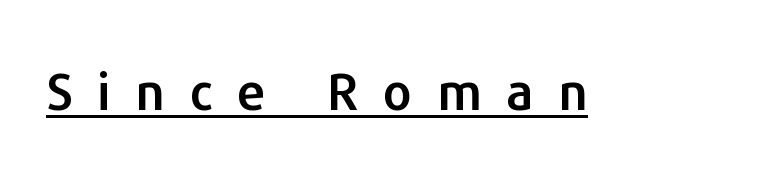
Q: Is the text italic (slanted)? A: No, it is upright.
Q: Is the typeface a serif or a sans-serif typeface? A: Sans-serif.
Q: Is the text underlined? A: Yes.
Q: Is the spacing between letters normal or unusually wide? A: Unusually wide.
Q: Width (condensed, normal, or wide)? A: Normal.
Q: Stroke contrast? A: Low.
Q: x-height? A: Medium.
Q: Monospaced? A: No.
